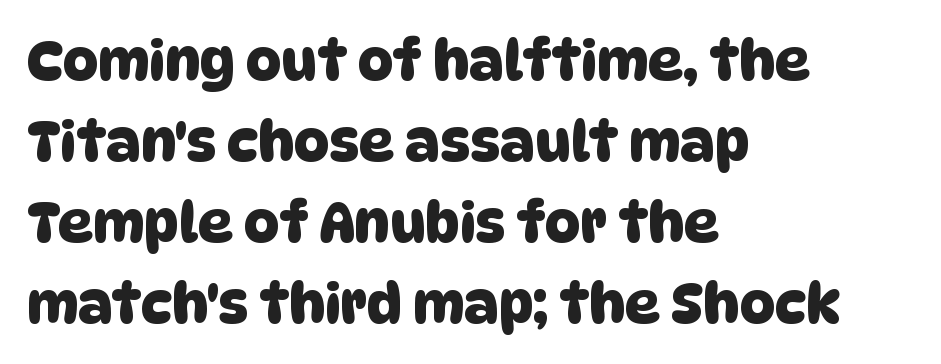
{"serif": "no", "width": "normal", "stroke_contrast": "low", "x_height": "large", "monospaced": "no", "underline": "no", "align": "left", "line_spacing": "normal", "line_spacing_ratio": 1.47, "letter_spacing": "normal", "letter_spacing_em": 0.0, "glyph_px": 55}
